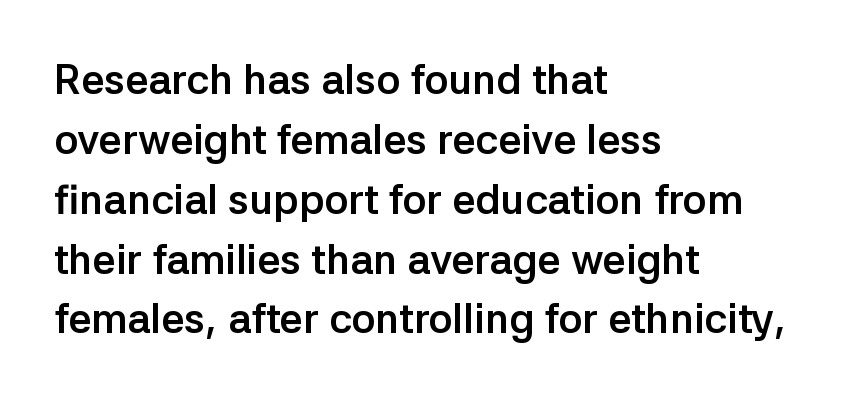
The image shows 41 px semibold sans-serif type, upright; set left-aligned, normal line spacing (1.46x), normal letter spacing, not underlined; low stroke contrast and a medium x-height.
